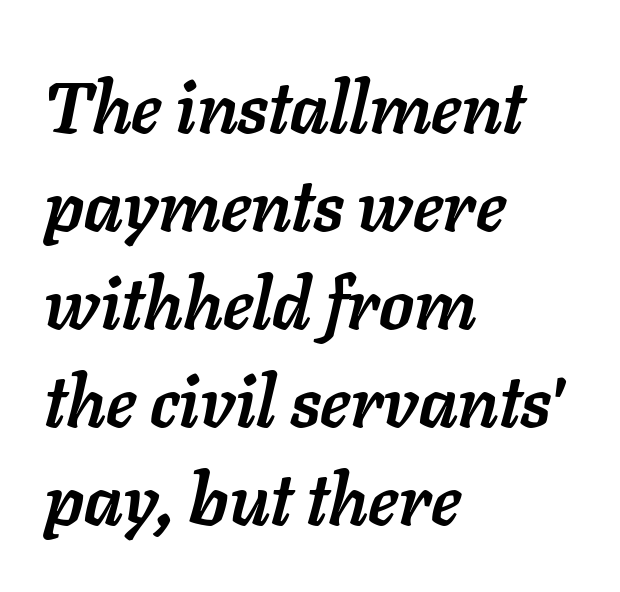
The image shows 71 px semibold type, italic (leaning right); set left-aligned, normal line spacing (1.38x), normal letter spacing, not underlined; low stroke contrast and a medium x-height.
